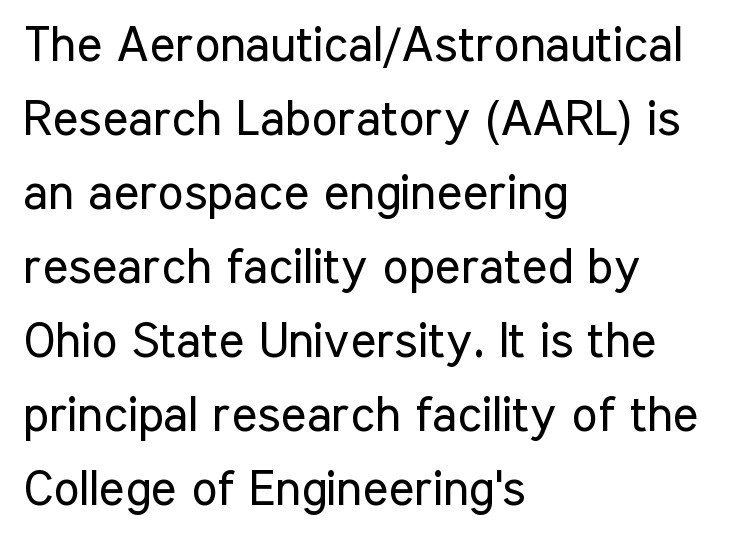
This rendering leaves character spacing at its baseline value. The lines in this sample share a left origin and differ only in where they stop. The letters advance in unequal steps, a hallmark of proportional type. Words float on clear page, feet unadorned. A typesetter would label this face a sans.
